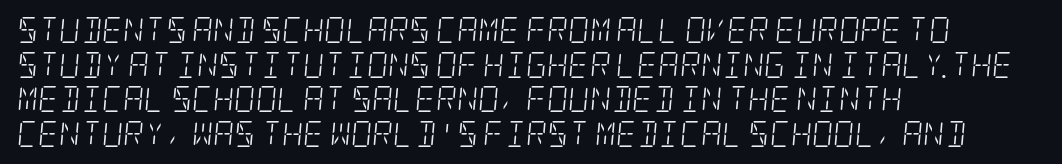
Q: Is the text bold? A: No.
Q: Is the text italic (slanted)? A: Yes, it leans right by about 5 degrees.
Q: Is the text underlined? A: No.
Q: How is the paragraph aligned? A: Left-aligned.
Q: Is the spacing between letters normal or unusually wide? A: Normal.
Q: Is the spacing between lines tight, normal or loose? A: Normal.
